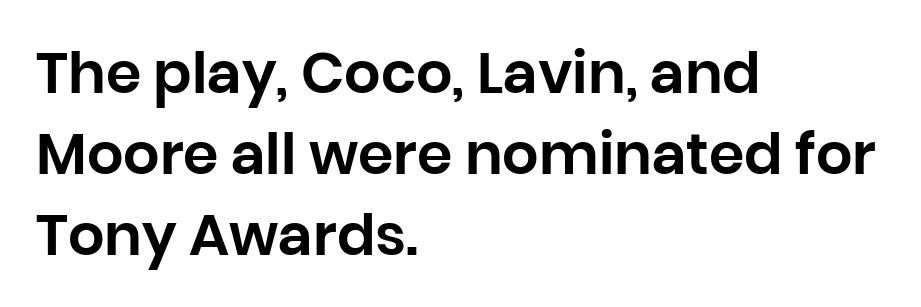
Unlike italic type, these characters show no tilt at all. The rendering uses a moderate line-height, typical for paragraphs. How are the letters spaced? Ordinarily, with no added tracking. Compared with a centered layout, this one pins lines to the left instead. The strip under each line holds only bare page.
